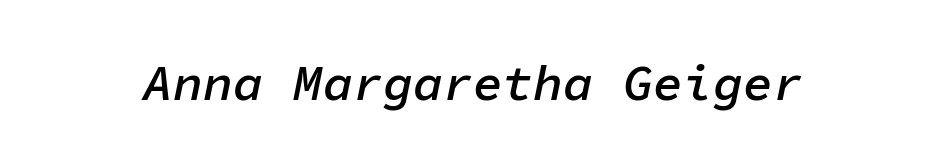
{"italic": "yes", "lean": "right", "slant_degrees": 11, "bold": "semi", "weight": "semibold", "width": "normal", "stroke_contrast": "low", "x_height": "medium", "monospaced": "yes", "underline": "no", "letter_spacing": "normal", "letter_spacing_em": 0.0, "glyph_px": 50}
